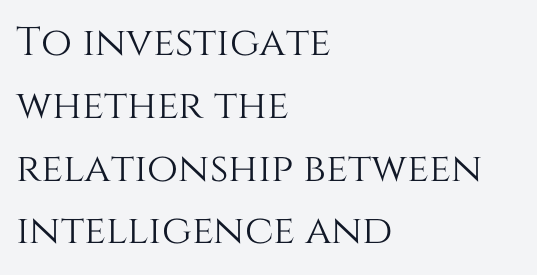
Q: Is the text italic (slanted)? A: No, it is upright.
Q: Is the text underlined? A: No.
Q: How is the paragraph aligned? A: Left-aligned.
Q: Is the spacing between letters normal or unusually wide? A: Normal.
Q: Is the spacing between lines tight, normal or loose? A: Normal.
Q: Width (condensed, normal, or wide)? A: Normal.
Q: Stroke contrast? A: Medium.
Q: x-height? A: Large.
Q: Monospaced? A: No.
